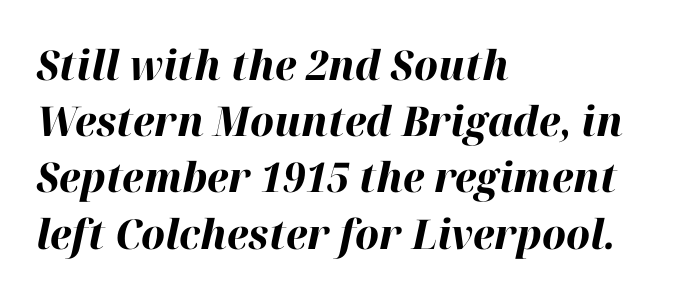
{"italic": "yes", "lean": "right", "slant_degrees": 12, "bold": "yes", "weight": "bold", "width": "normal", "stroke_contrast": "high", "x_height": "medium", "monospaced": "no", "underline": "no", "align": "left", "line_spacing": "normal", "line_spacing_ratio": 1.37, "letter_spacing": "normal", "letter_spacing_em": 0.0, "glyph_px": 41}
